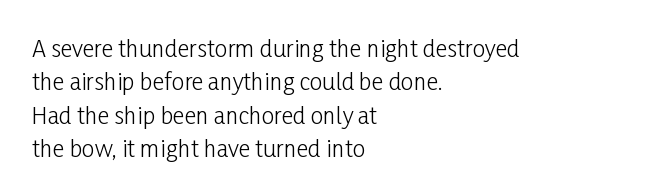
The image shows 23 px text type, upright; set left-aligned, normal line spacing (1.45x), normal letter spacing, not underlined.
